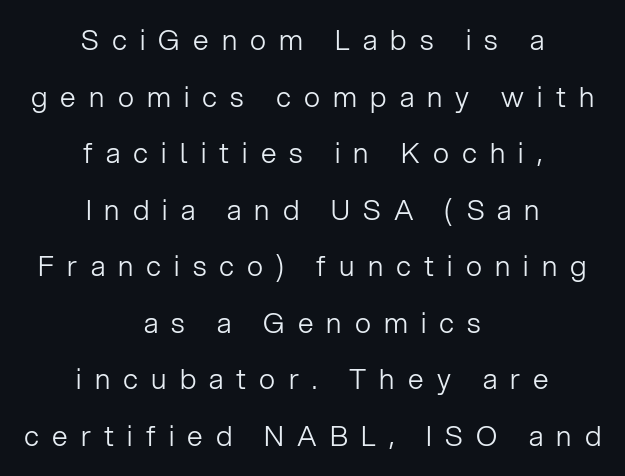
The image shows 28 px light sans-serif type, upright; set centered, loose line spacing (2.02x), unusually wide letter spacing (+0.47 em), not underlined; low stroke contrast and a medium x-height.
